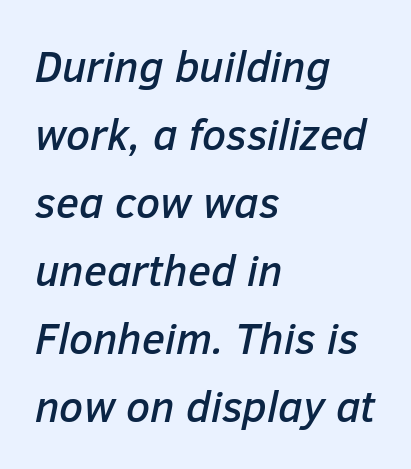
The image shows 43 px text type, italic (leaning right); set left-aligned, normal line spacing (1.58x), normal letter spacing, not underlined; low stroke contrast and a medium x-height.
